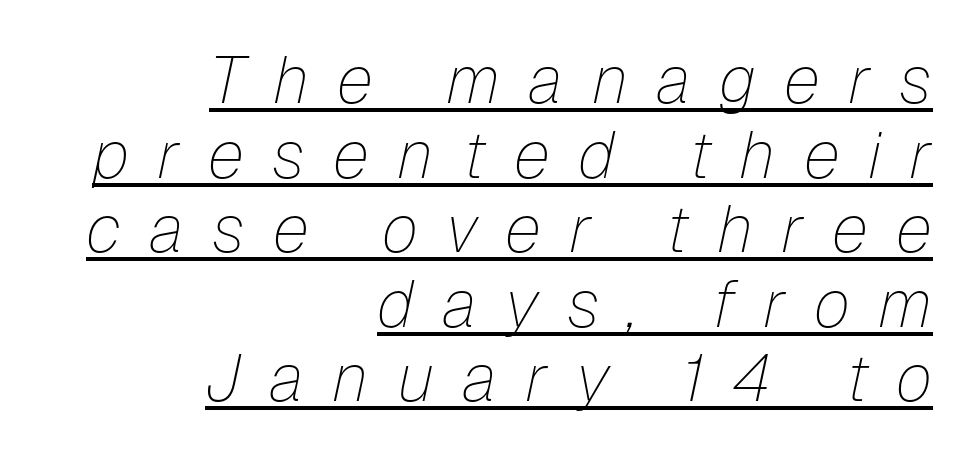
Q: Is the text bold? A: No.
Q: Is the text italic (slanted)? A: Yes, it leans right by about 12 degrees.
Q: Is the text underlined? A: Yes.
Q: How is the paragraph aligned? A: Right-aligned.
Q: Is the spacing between letters normal or unusually wide? A: Unusually wide.
Q: Is the spacing between lines tight, normal or loose? A: Tight.
Q: Width (condensed, normal, or wide)? A: Normal.
Q: Stroke contrast? A: Low.
Q: x-height? A: Medium.
Q: Monospaced? A: No.
